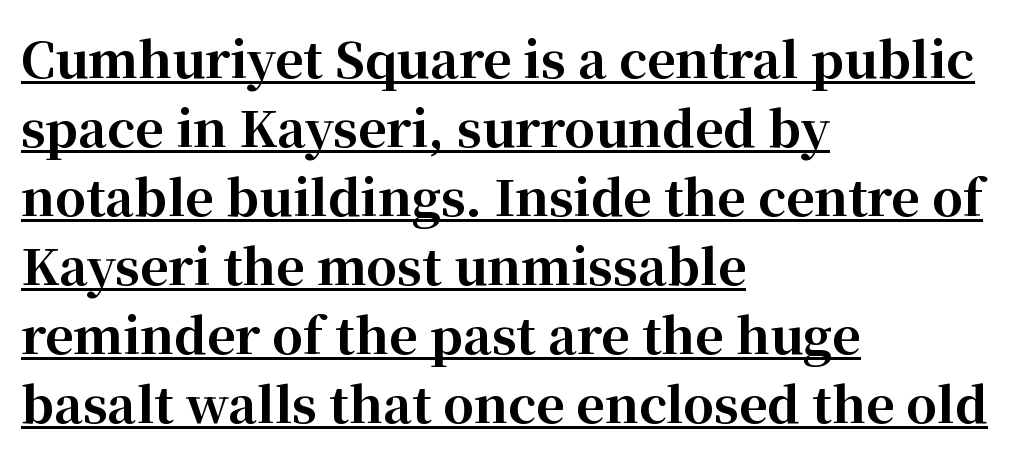
Q: Is the text bold? A: Yes.
Q: Is the text italic (slanted)? A: No, it is upright.
Q: Is the typeface a serif or a sans-serif typeface? A: Serif.
Q: Is the text underlined? A: Yes.
Q: How is the paragraph aligned? A: Left-aligned.
Q: Is the spacing between letters normal or unusually wide? A: Normal.
Q: Is the spacing between lines tight, normal or loose? A: Normal.
Q: Width (condensed, normal, or wide)? A: Normal.
Q: Stroke contrast? A: High.
Q: x-height? A: Medium.
Q: Monospaced? A: No.
